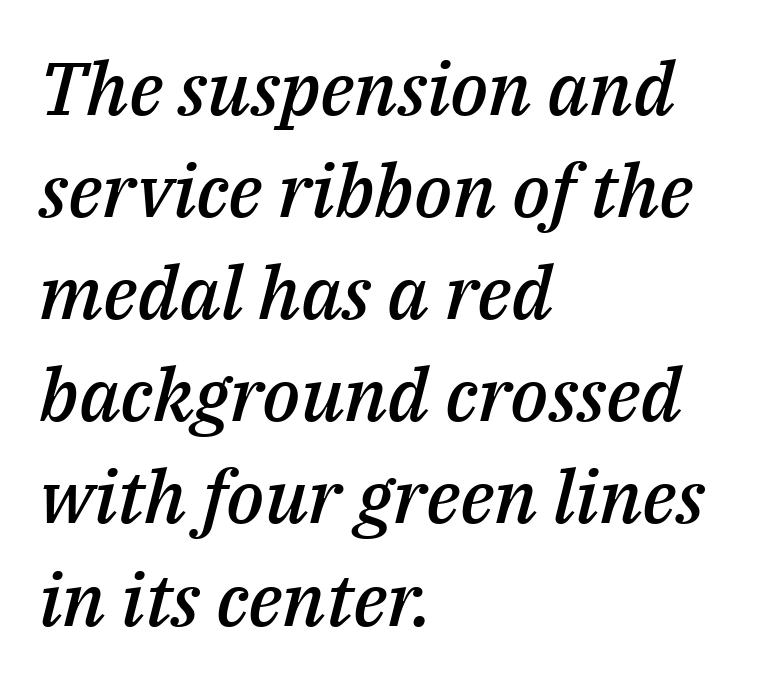
The image shows 74 px semibold type, italic (leaning right); set left-aligned, normal line spacing (1.38x), normal letter spacing, not underlined; medium stroke contrast and a medium x-height.
